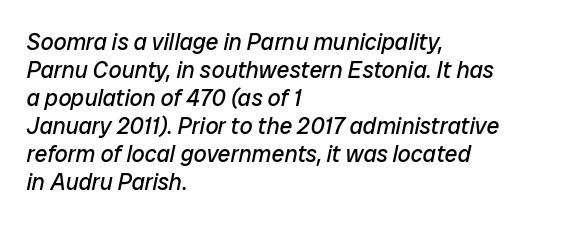
{"italic": "yes", "lean": "right", "slant_degrees": 12, "bold": "no", "underline": "no", "align": "left", "line_spacing_ratio": 1.22, "letter_spacing": "normal", "letter_spacing_em": 0.0, "glyph_px": 23}
